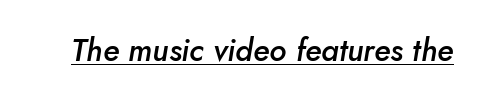
Q: Is the text bold? A: Semi-bold.
Q: Is the text italic (slanted)? A: Yes, it leans right by about 10 degrees.
Q: Is the text underlined? A: Yes.
Q: Is the spacing between letters normal or unusually wide? A: Normal.
Q: Width (condensed, normal, or wide)? A: Normal.
Q: Stroke contrast? A: Low.
Q: x-height? A: Small.
Q: Monospaced? A: No.
